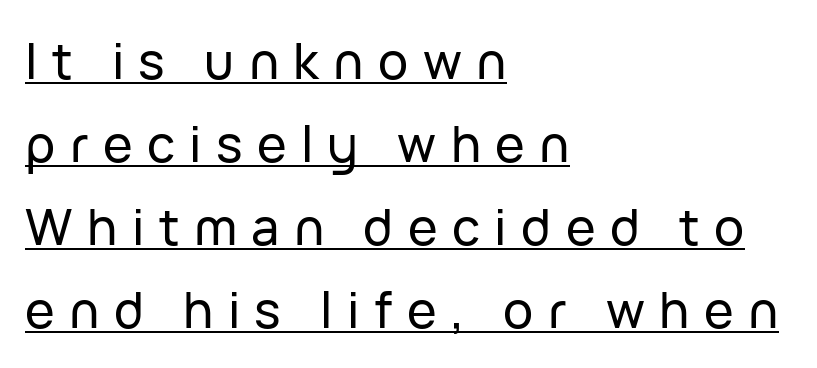
Casual observation: everything's shoved over to the left. Varying glyph widths throughout — classic text-font behaviour. Regular leading. Posture: upright roman. Grotesque or geometric, the face here clearly has no serifs.
